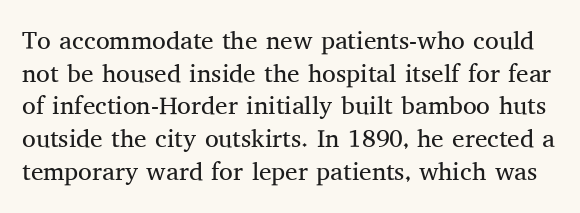
The typography opts for an upright posture over an oblique one. Notice how descenders clear the ascenders below comfortably — that's standard leading. Is the type heavy? It reads as light-to-regular instead. The area under the type is left untouched. The face used here is rendered with its standard letterfit.
